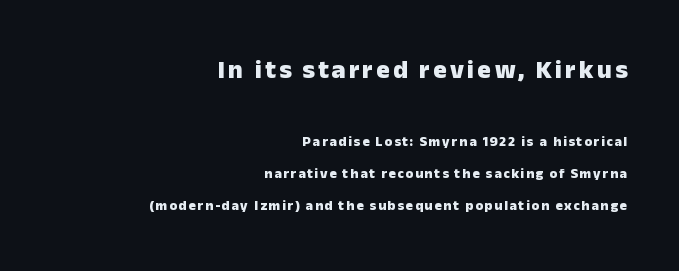
Q: Is the text bold? A: Yes.
Q: Is the text italic (slanted)? A: No, it is upright.
Q: Is the text underlined? A: No.
Q: How is the paragraph aligned? A: Right-aligned.
Q: Is the spacing between lines tight, normal or loose? A: Loose.
Q: Which block of text is set in a larger size, the first (top) or the second (bottom)? A: The first (top) one.
